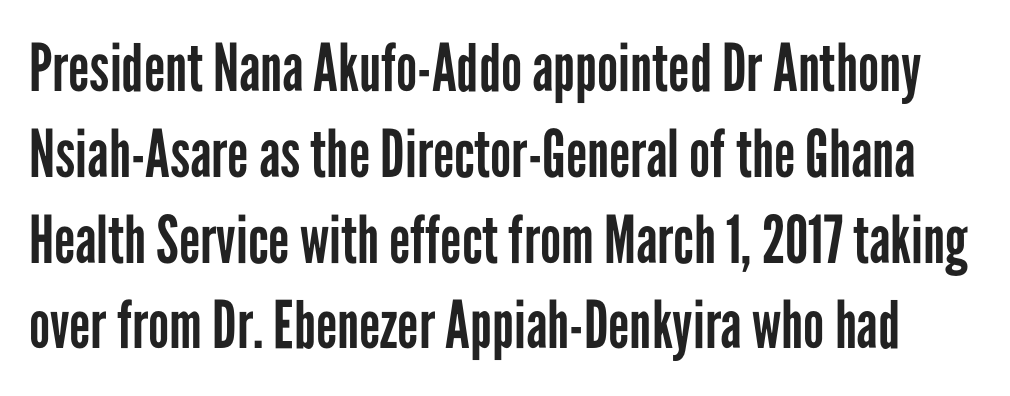
{"serif": "no", "italic": "no", "bold": "no", "weight": "regular", "width": "condensed", "stroke_contrast": "low", "x_height": "medium", "monospaced": "no", "underline": "no", "line_spacing": "normal", "line_spacing_ratio": 1.3, "letter_spacing": "normal", "letter_spacing_em": 0.0, "glyph_px": 66}
